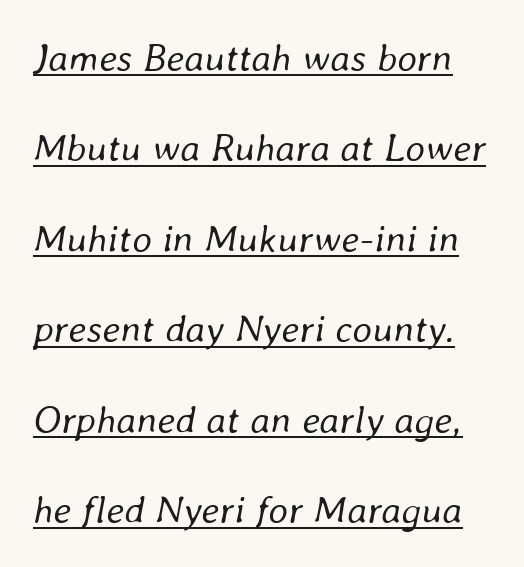
The image shows 39 px regular-weight type, italic (leaning right); set loose line spacing (2.32x), normal letter spacing, underlined; low stroke contrast and a medium x-height.
